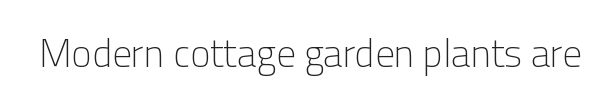
{"serif": "no", "italic": "no", "bold": "no", "weight": "light", "width": "normal", "stroke_contrast": "low", "x_height": "medium", "monospaced": "no", "underline": "no", "letter_spacing": "normal", "letter_spacing_em": 0.0, "glyph_px": 39}
